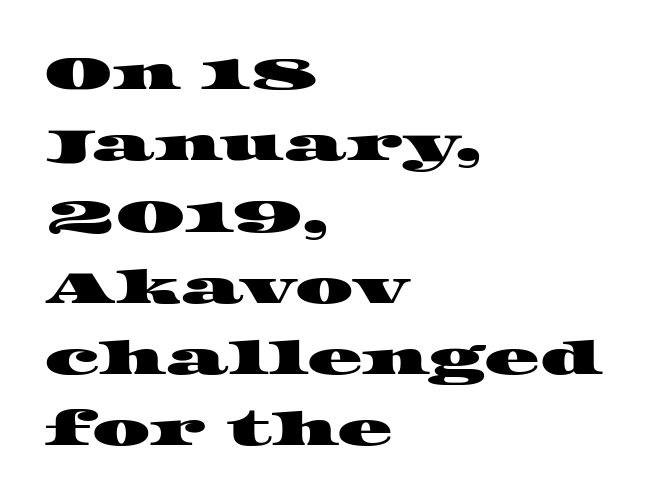
Q: Is the typeface a serif or a sans-serif typeface? A: Serif.
Q: Is the text underlined? A: No.
Q: How is the paragraph aligned? A: Left-aligned.
Q: Is the spacing between letters normal or unusually wide? A: Normal.
Q: Is the spacing between lines tight, normal or loose? A: Normal.
Q: Width (condensed, normal, or wide)? A: Wide.
Q: Stroke contrast? A: High.
Q: x-height? A: Large.
Q: Monospaced? A: No.
